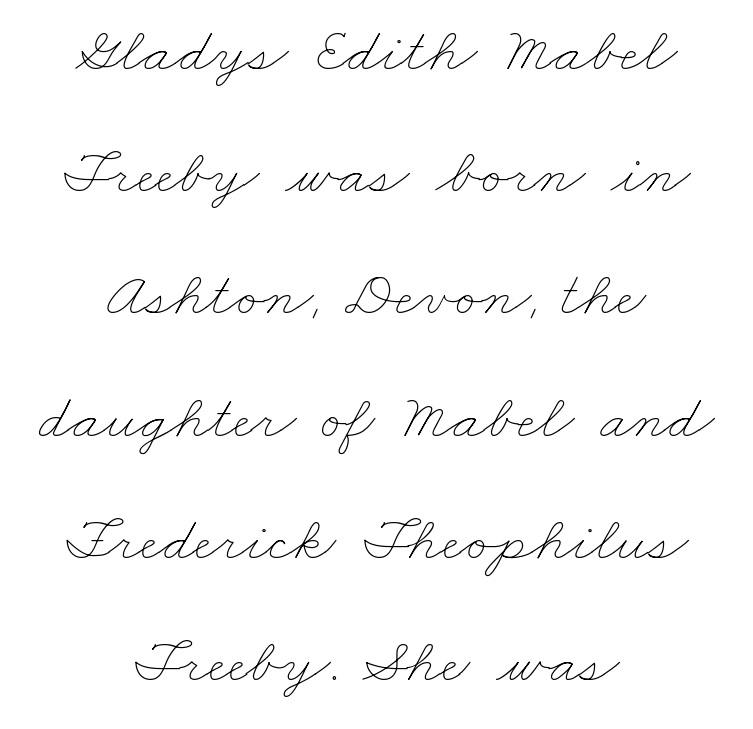
Q: Is the text bold? A: No.
Q: Is the text underlined? A: No.
Q: How is the paragraph aligned? A: Centered.
Q: Is the spacing between letters normal or unusually wide? A: Normal.
Q: Is the spacing between lines tight, normal or loose? A: Loose.
Q: Width (condensed, normal, or wide)? A: Wide.
Q: Stroke contrast? A: Low.
Q: x-height? A: Small.
Q: Monospaced? A: No.
